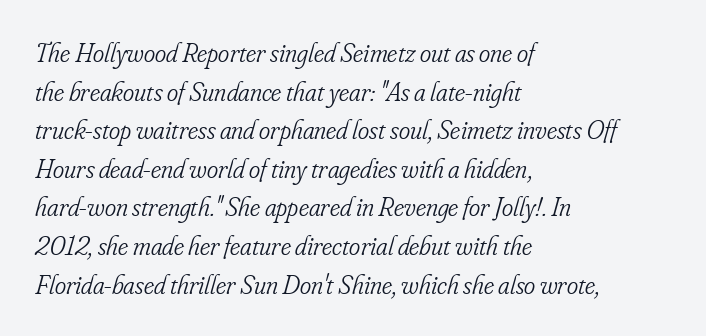
{"italic": "yes", "lean": "right", "slant_degrees": 16, "bold": "no", "underline": "no", "align": "left", "line_spacing": "normal", "line_spacing_ratio": 1.43, "letter_spacing": "normal", "letter_spacing_em": 0.0, "glyph_px": 27}
